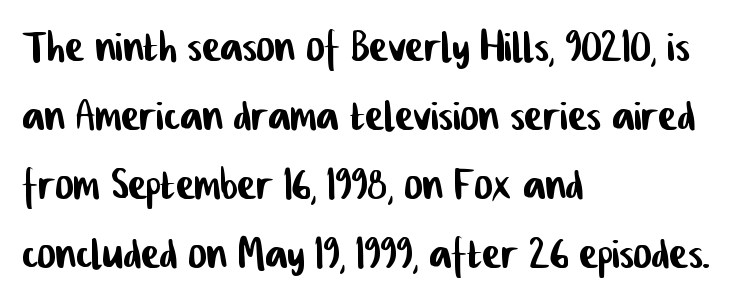
Compared with a centered layout, this one pins lines to the left instead. Honestly, there is no underline to notice here at all. These lines are rendered in a variable-pitch font. Nobody touched the tracking dial on this one. You can tell from the bare stems that sans-serif type was used.
